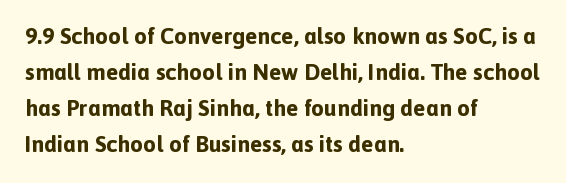
Notice how descenders clear the ascenders below comfortably — that's standard leading. The sample has been set heavy, in full bold. Italic? Not at all — the glyphs are vertical. A bare baseline throughout the passage. The rag falls on the right side of this text block. Inter-character spacing is left at the font's built-in metrics.
